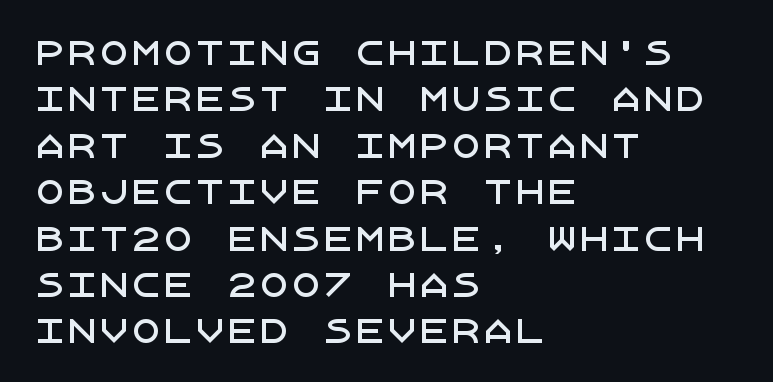
Students, note that the glyphs here touch the page at normal intervals. This is sans-serif lettering, the kind often seen on screens and signage. Bare-footed words on every line. Casual observation: everything's shoved over to the left. Posture: upright roman. The designer left line spacing at the default.
